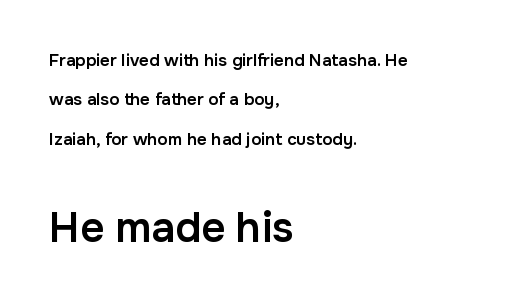
{"serif": "no", "italic": "no", "bold": "semi", "weight": "semibold", "width": "normal", "stroke_contrast": "low", "x_height": "medium", "monospaced": "no", "underline": "no", "align": "left", "line_spacing": "loose", "line_spacing_ratio": 2.32, "letter_spacing": "normal", "letter_spacing_em": 0.0, "larger_block": "second", "size_ratio": 2.47, "glyph_px": 42}
